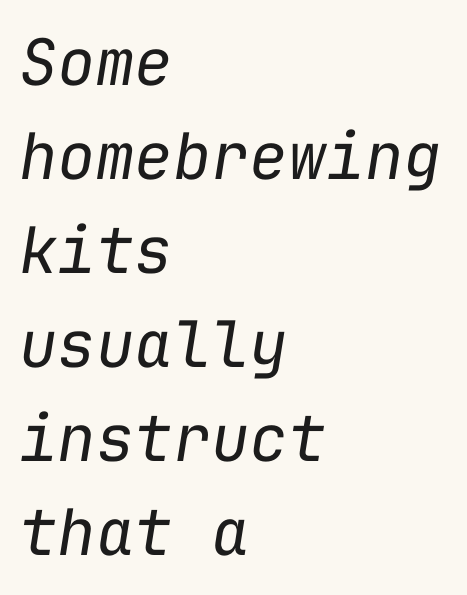
The image shows 64 px regular-weight type, italic (leaning right), monospaced; set left-aligned, normal line spacing (1.47x), normal letter spacing, not underlined; low stroke contrast and a medium x-height.
